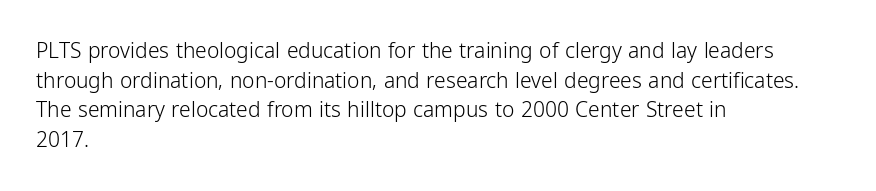
The image shows 21 px text type, upright; set left-aligned, normal line spacing (1.41x), normal letter spacing, not underlined.
